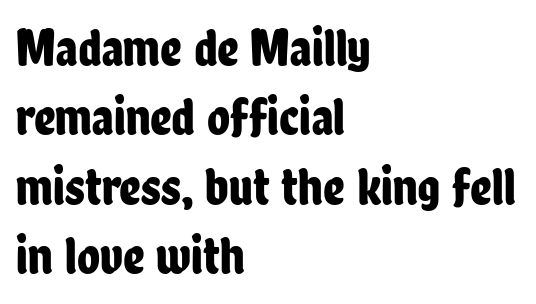
These lines stack with their left ends in a neat column. Underline: absent. The designer left line spacing at the default. The face used here is rendered with its standard letterfit. Note: no serifs on the glyphs.
